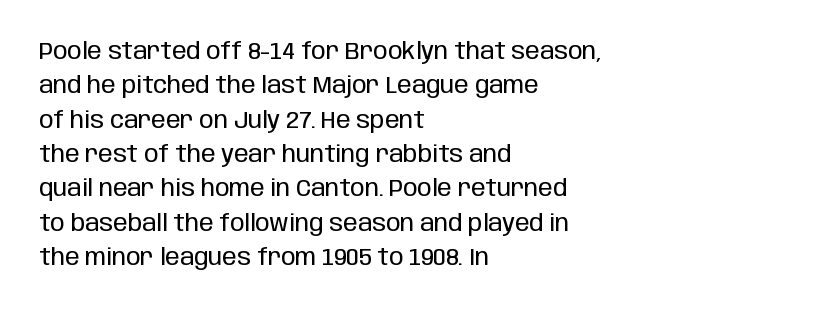
Q: Is the text bold? A: No.
Q: Is the text italic (slanted)? A: No, it is upright.
Q: Is the text underlined? A: No.
Q: How is the paragraph aligned? A: Left-aligned.
Q: Is the spacing between letters normal or unusually wide? A: Normal.
Q: Is the spacing between lines tight, normal or loose? A: Normal.
